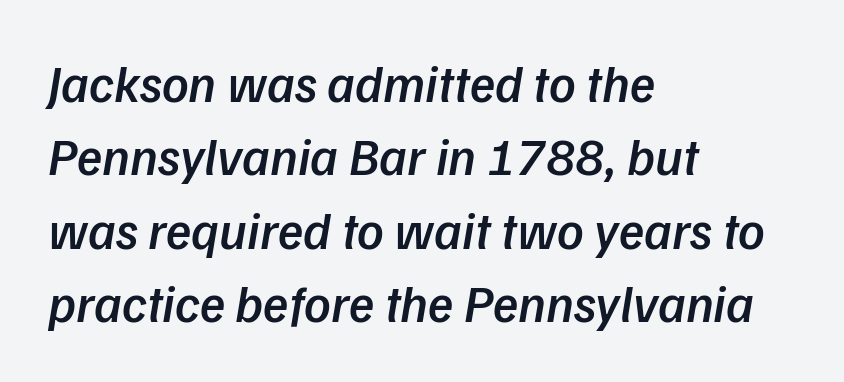
Q: Is the text bold? A: Semi-bold.
Q: Is the typeface a serif or a sans-serif typeface? A: Sans-serif.
Q: Is the text underlined? A: No.
Q: How is the paragraph aligned? A: Left-aligned.
Q: Is the spacing between letters normal or unusually wide? A: Normal.
Q: Is the spacing between lines tight, normal or loose? A: Normal.
Q: Width (condensed, normal, or wide)? A: Normal.
Q: Stroke contrast? A: Low.
Q: x-height? A: Medium.
Q: Monospaced? A: No.
